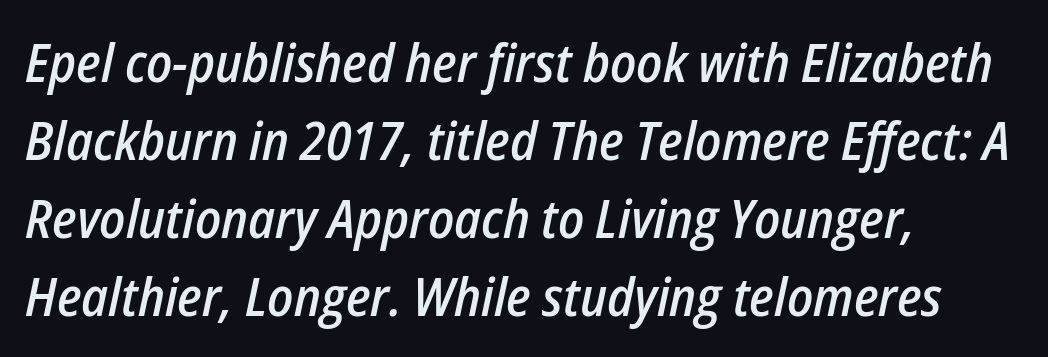
Honestly, there is no underline to notice here at all. This is moderately heavy type, rendered in semibold. Observe the lean: these are italic letterforms. There is no visible air inserted between adjacent glyphs.
